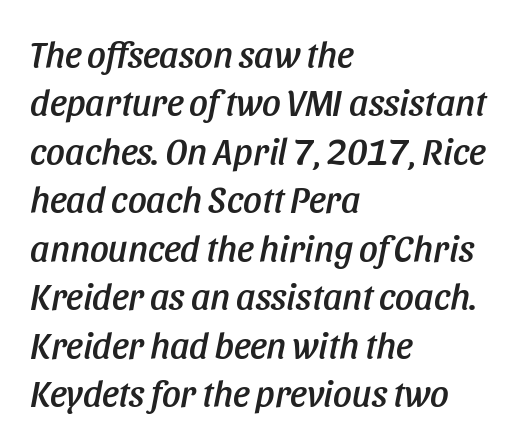
The image shows 37 px condensed type, italic (leaning right); set left-aligned, normal line spacing (1.31x), normal letter spacing, not underlined; low stroke contrast and a large x-height.
